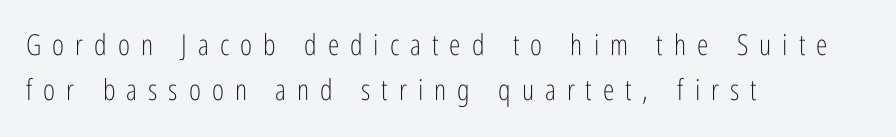
{"serif": "no", "italic": "no", "bold": "no", "weight": "light", "width": "condensed", "stroke_contrast": "low", "x_height": "medium", "monospaced": "no", "underline": "no", "align": "left", "line_spacing": "normal", "line_spacing_ratio": 1.55, "letter_spacing": "wide", "letter_spacing_em": 0.38, "glyph_px": 29}
